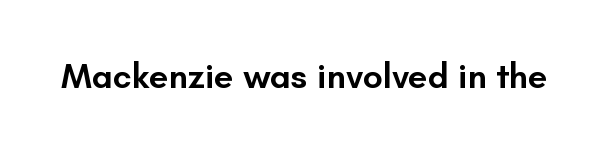
What stands out about the letter spacing? Nothing — it is the standard amount. Words float on clear page, feet unadorned. Ascenders rise straight up at ninety degrees. These lines are rendered in a variable-pitch font. Its strokes are somewhat broadened, the hallmark of semibold type. Is this a sans? Yes — the strokes have no serifs.
